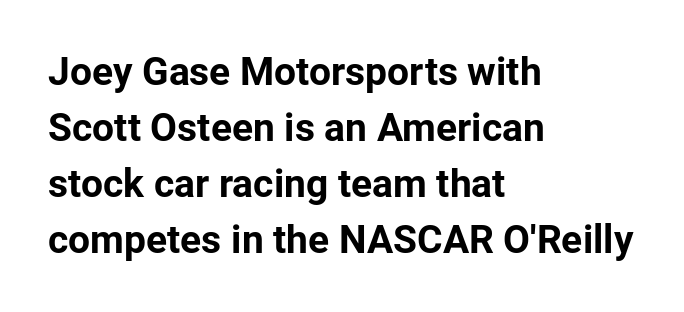
{"serif": "no", "italic": "no", "bold": "yes", "weight": "bold", "width": "normal", "stroke_contrast": "low", "x_height": "medium", "monospaced": "no", "underline": "no", "align": "left", "line_spacing": "normal", "line_spacing_ratio": 1.44, "letter_spacing": "normal", "letter_spacing_em": 0.0, "glyph_px": 39}
